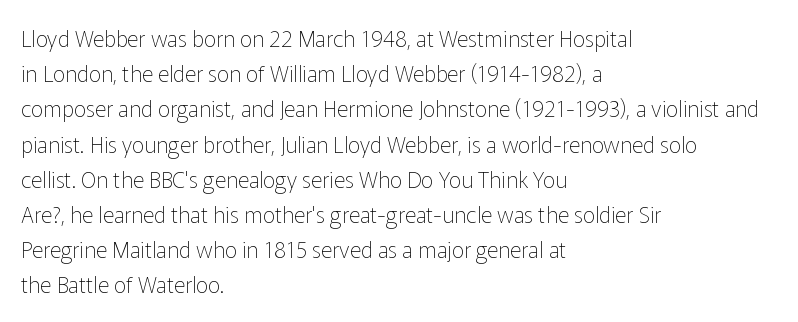
{"italic": "no", "bold": "no", "underline": "no", "align": "left", "line_spacing": "normal", "line_spacing_ratio": 1.6, "letter_spacing": "normal", "letter_spacing_em": 0.0, "glyph_px": 22}
